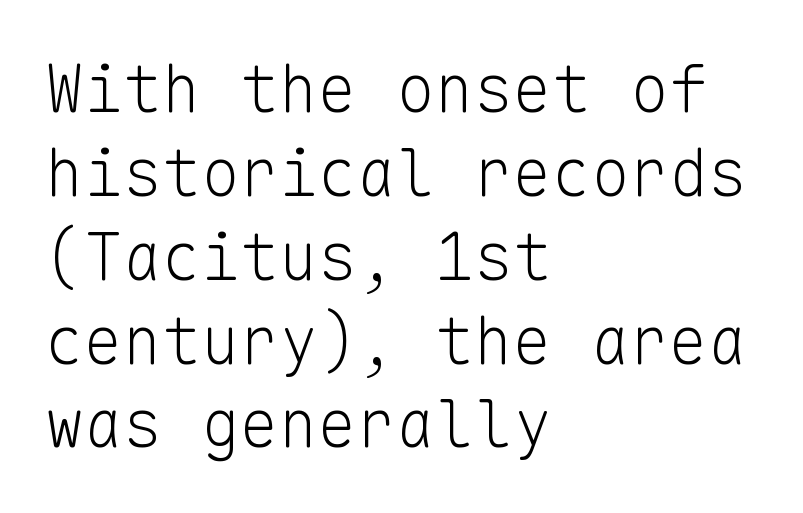
{"serif": "no", "italic": "no", "bold": "no", "weight": "light", "width": "normal", "stroke_contrast": "low", "x_height": "medium", "monospaced": "yes", "underline": "no", "align": "left", "line_spacing": "normal", "line_spacing_ratio": 1.29, "letter_spacing": "normal", "letter_spacing_em": 0.0, "glyph_px": 65}
